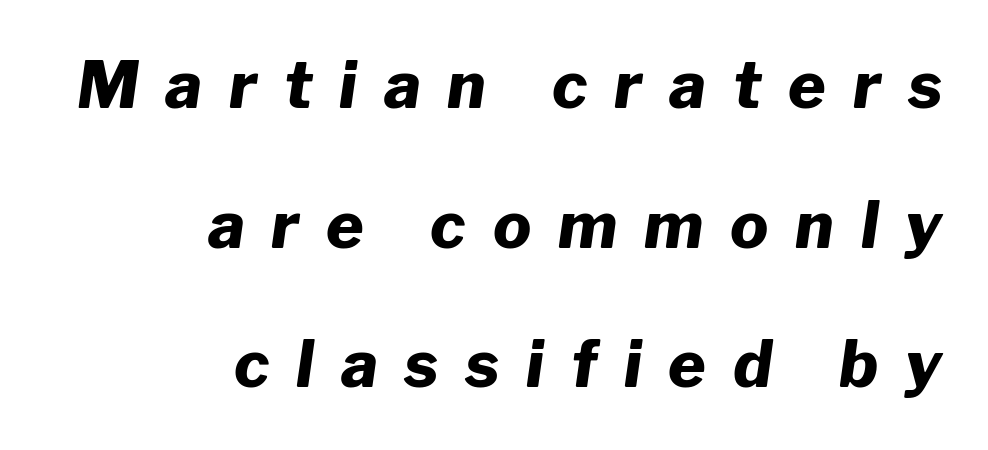
Which margin do the lines hug? The right one — the left edge is uneven. The space beneath each line is pristine and unruled. Does extra space separate the letters? Yes, quite a lot of it. The face used here is proportionally spaced, like ordinary book or web type. Is the type slanted? Yes — the strokes lean at a clear angle.
